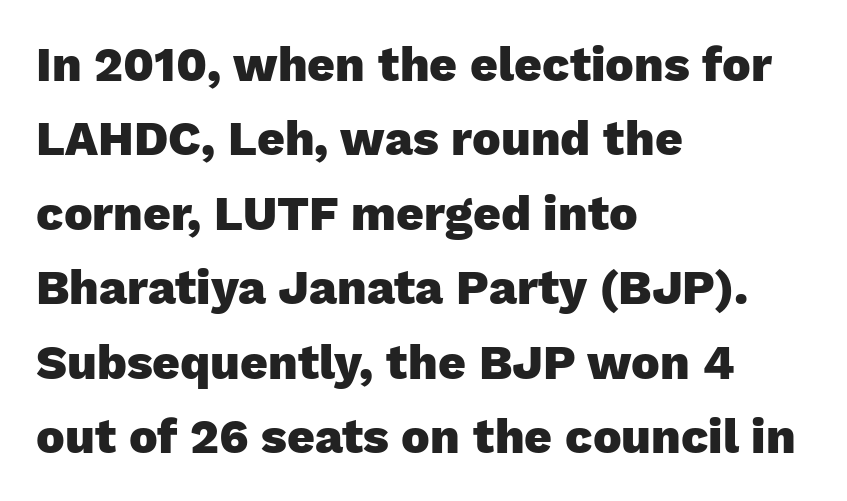
The image shows 48 px heavy sans-serif type, upright; set left-aligned, normal line spacing (1.55x), normal letter spacing, not underlined; low stroke contrast and a medium x-height.
